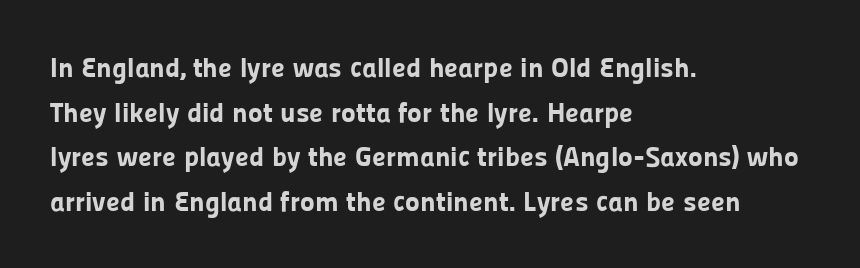
Q: Is the text bold? A: Yes.
Q: Is the text italic (slanted)? A: No, it is upright.
Q: Is the typeface a serif or a sans-serif typeface? A: Sans-serif.
Q: Is the text underlined? A: No.
Q: How is the paragraph aligned? A: Left-aligned.
Q: Is the spacing between letters normal or unusually wide? A: Normal.
Q: Is the spacing between lines tight, normal or loose? A: Normal.
Q: Width (condensed, normal, or wide)? A: Normal.
Q: Stroke contrast? A: Low.
Q: x-height? A: Medium.
Q: Monospaced? A: No.
